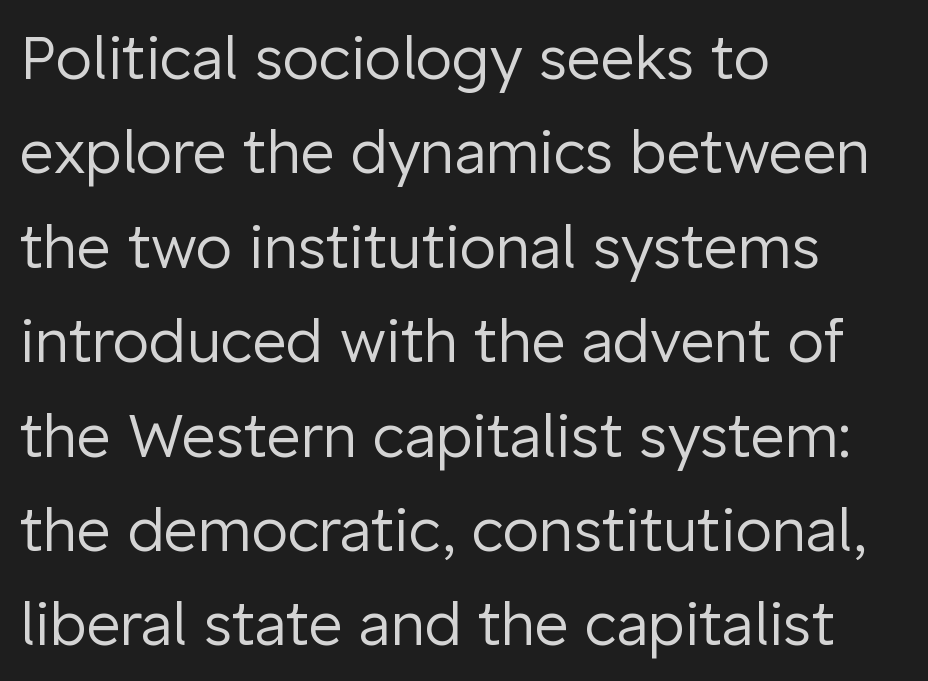
No feet cap the strokes, marking this as sans-serif type. No italicization has been applied; the sample stays upright. How are the letters spaced? Ordinarily, with no added tracking. A classic flush-left, rag-right setting is used for this passage. The glyphs are unaccompanied by any horizontal stroke below them. The characters are drawn with everyday or finer stroke widths.
